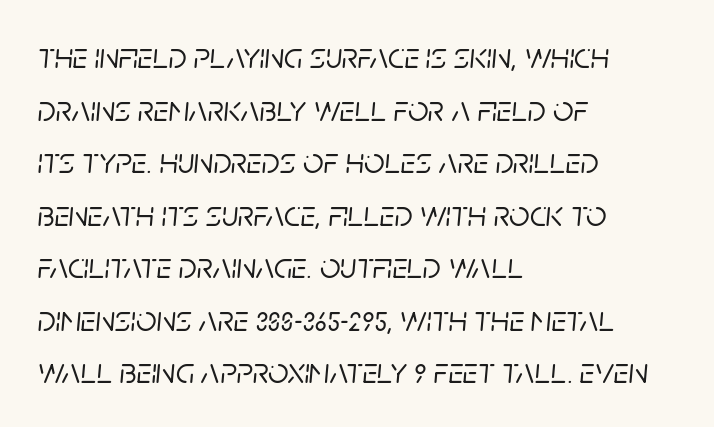
{"italic": "yes", "lean": "right", "slant_degrees": 5, "width": "normal", "stroke_contrast": "low", "x_height": "large", "monospaced": "no", "underline": "no", "align": "left", "line_spacing": "normal", "line_spacing_ratio": 1.46, "letter_spacing": "normal", "letter_spacing_em": 0.0, "glyph_px": 36}
